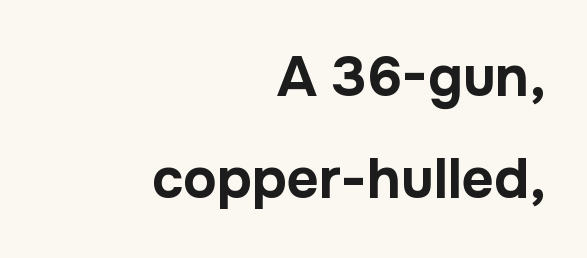
The image shows 56 px bold sans-serif type, upright; set right-aligned, line spacing 1.83x, normal letter spacing, not underlined; low stroke contrast and a medium x-height.
